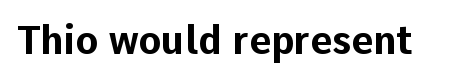
The text was rendered using a sans face with plain stroke endings. A typesetter would call this zero additional tracking. If you drew a line through each stem, it would be perfectly vertical. The rendering uses a bold face; every stroke is thick and dark. Descender tails drop into unmarked territory.
